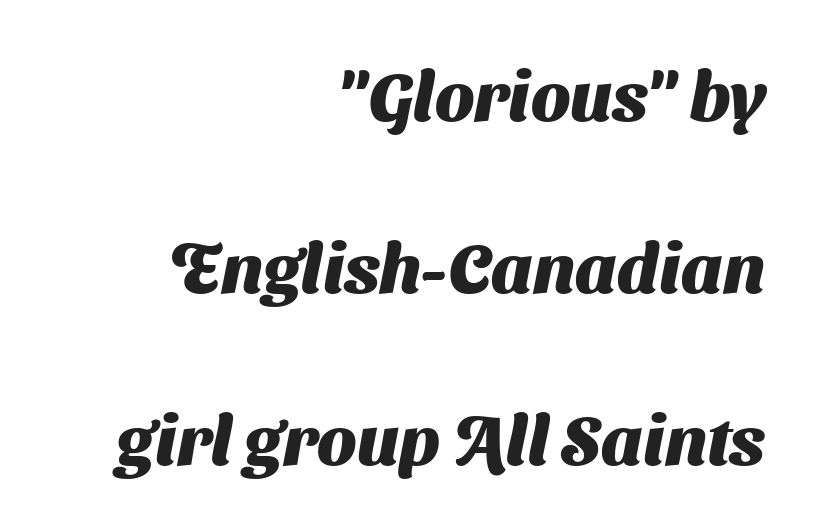
Q: Is the text bold? A: Yes.
Q: Is the typeface a serif or a sans-serif typeface? A: Sans-serif.
Q: Is the text underlined? A: No.
Q: How is the paragraph aligned? A: Right-aligned.
Q: Is the spacing between letters normal or unusually wide? A: Normal.
Q: Is the spacing between lines tight, normal or loose? A: Loose.
Q: Width (condensed, normal, or wide)? A: Normal.
Q: Stroke contrast? A: Medium.
Q: x-height? A: Medium.
Q: Monospaced? A: No.
